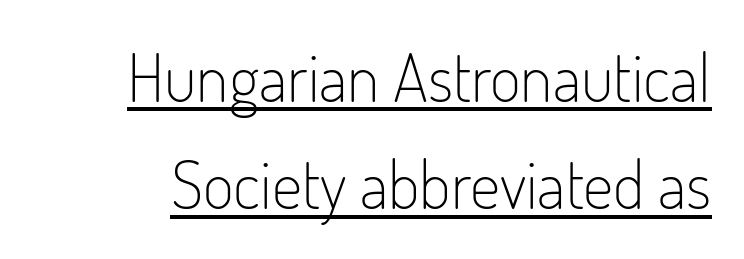
{"serif": "no", "italic": "no", "bold": "no", "weight": "light", "width": "condensed", "stroke_contrast": "low", "x_height": "small", "monospaced": "no", "underline": "yes", "line_spacing": "normal", "line_spacing_ratio": 1.6, "letter_spacing": "normal", "letter_spacing_em": 0.0, "glyph_px": 67}
